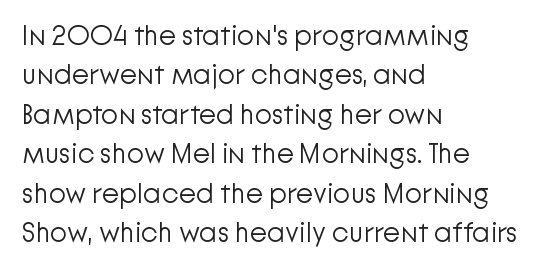
Q: Is the text bold? A: No.
Q: Is the text italic (slanted)? A: No, it is upright.
Q: Is the typeface a serif or a sans-serif typeface? A: Sans-serif.
Q: Is the text underlined? A: No.
Q: How is the paragraph aligned? A: Left-aligned.
Q: Is the spacing between letters normal or unusually wide? A: Normal.
Q: Is the spacing between lines tight, normal or loose? A: Normal.
Q: Width (condensed, normal, or wide)? A: Normal.
Q: Stroke contrast? A: Low.
Q: x-height? A: Medium.
Q: Monospaced? A: No.
